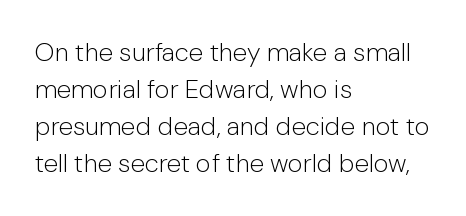
Rule under the text: the space is simply empty. The tracking reads as untouched default to a designer's eye. Compared with a typical body face, this is equally light or lighter still. A student would call this left alignment; a typographer would say flush left, rag right. The rows are spaced the way most documents space them.
